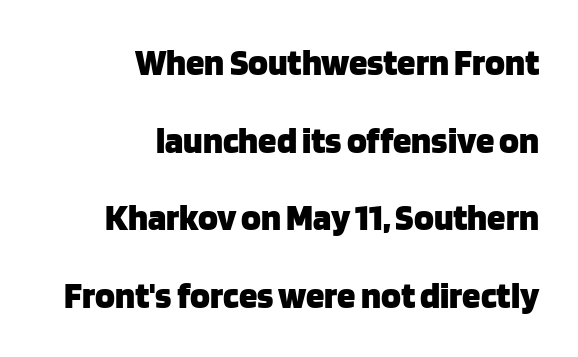
{"serif": "no", "italic": "no", "bold": "yes", "weight": "heavy", "width": "normal", "stroke_contrast": "low", "x_height": "large", "monospaced": "no", "underline": "no", "align": "right", "line_spacing": "loose", "line_spacing_ratio": 2.1, "letter_spacing": "normal", "letter_spacing_em": 0.0, "glyph_px": 37}
